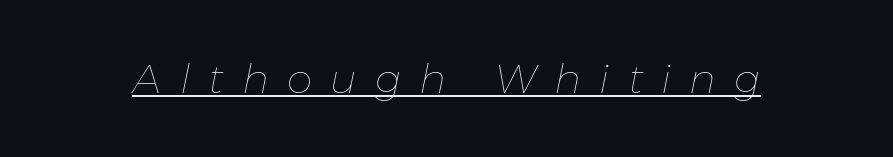
The image shows 41 px thin type, italic (leaning right); set unusually wide letter spacing (+0.45 em), underlined; low stroke contrast and a medium x-height.
